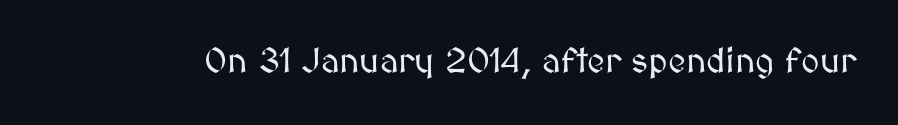
{"italic": "no", "width": "normal", "stroke_contrast": "medium", "x_height": "medium", "monospaced": "no", "underline": "no", "letter_spacing": "normal", "letter_spacing_em": 0.0, "glyph_px": 35}
